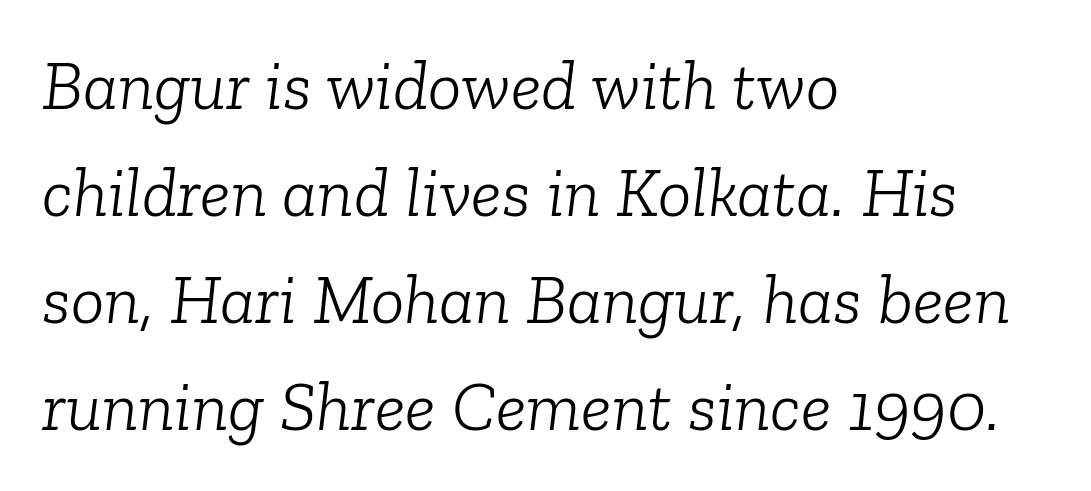
Q: Is the text bold? A: No.
Q: Is the text italic (slanted)? A: Yes, it leans right by about 6 degrees.
Q: Is the typeface a serif or a sans-serif typeface? A: Serif.
Q: Is the text underlined? A: No.
Q: How is the paragraph aligned? A: Left-aligned.
Q: Is the spacing between letters normal or unusually wide? A: Normal.
Q: Is the spacing between lines tight, normal or loose? A: Normal.
Q: Width (condensed, normal, or wide)? A: Normal.
Q: Stroke contrast? A: Low.
Q: x-height? A: Medium.
Q: Monospaced? A: No.
